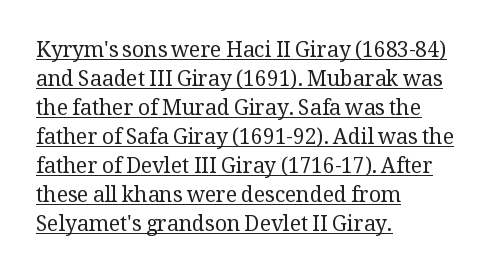
Q: Is the text bold? A: No.
Q: Is the text italic (slanted)? A: No, it is upright.
Q: Is the text underlined? A: Yes.
Q: How is the paragraph aligned? A: Left-aligned.
Q: Is the spacing between letters normal or unusually wide? A: Normal.
Q: Is the spacing between lines tight, normal or loose? A: Normal.
